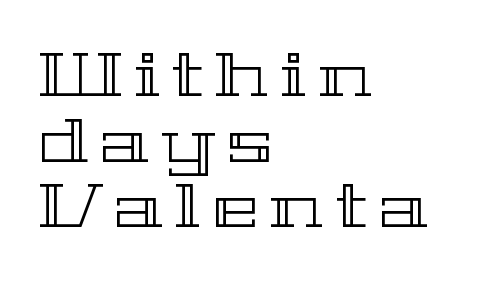
What's the leading like? Squeezed, with rows nearly overlapping. Italic? Not at all — the glyphs are vertical. Unmarked baselines from the first word to the last. Varying glyph widths throughout — classic text-font behaviour. Compared with a centered layout, this one pins lines to the left instead.
